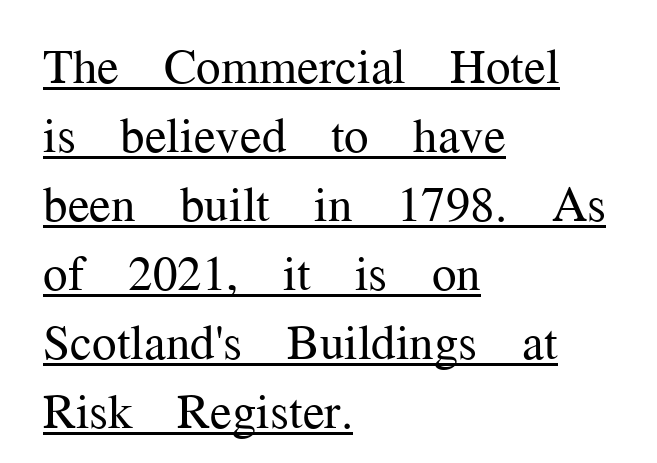
The image shows 49 px regular-weight serif type, upright; set left-aligned, normal line spacing (1.41x), normal letter spacing, underlined; medium stroke contrast and a medium x-height.
